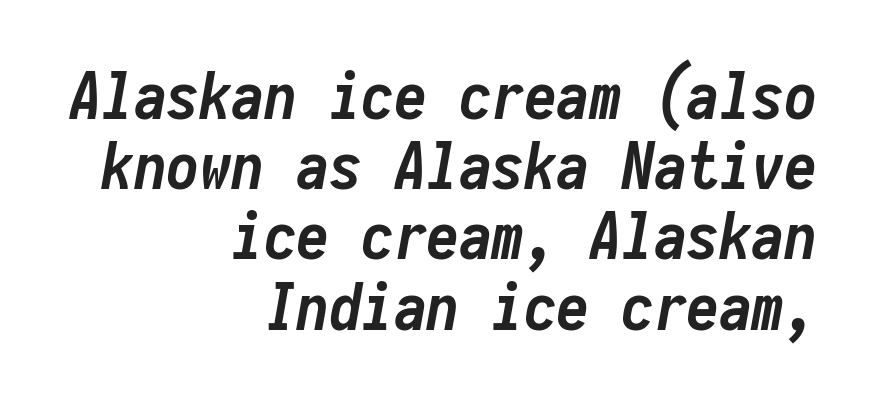
{"italic": "yes", "lean": "right", "slant_degrees": 10, "bold": "yes", "weight": "semibold", "width": "condensed", "stroke_contrast": "low", "x_height": "medium", "monospaced": "yes", "underline": "no", "align": "right", "line_spacing": "tight", "line_spacing_ratio": 1.08, "letter_spacing": "normal", "letter_spacing_em": 0.0, "glyph_px": 65}
